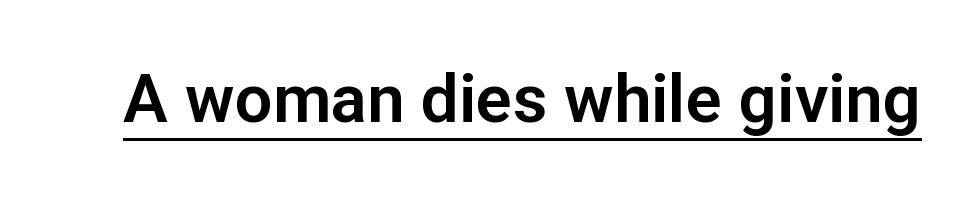
Q: Is the text italic (slanted)? A: No, it is upright.
Q: Is the typeface a serif or a sans-serif typeface? A: Sans-serif.
Q: Is the text underlined? A: Yes.
Q: Is the spacing between letters normal or unusually wide? A: Normal.
Q: Width (condensed, normal, or wide)? A: Normal.
Q: Stroke contrast? A: Low.
Q: x-height? A: Medium.
Q: Monospaced? A: No.
